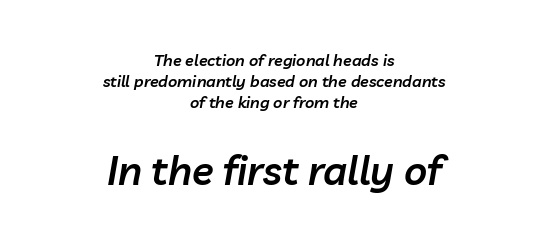
The image shows 40 px semibold type, italic (leaning right); set centered, normal line spacing (1.31x), normal letter spacing, not underlined; the second (bottom) block is 2.5x larger; low stroke contrast and a medium x-height.
